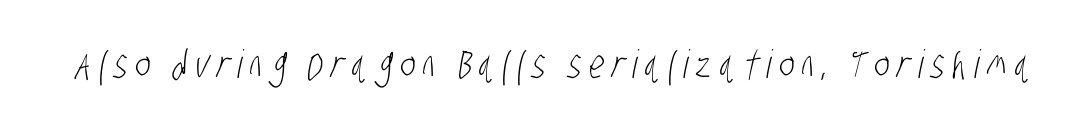
No chunkiness to these letters — they're not bold. Nobody drew a line under any word here. Varying glyph widths throughout — classic text-font behaviour. The tracking jumps out immediately: characters are airy and widely separated. Look at the bottom of the vertical strokes: they stop flat, with no serifs.
